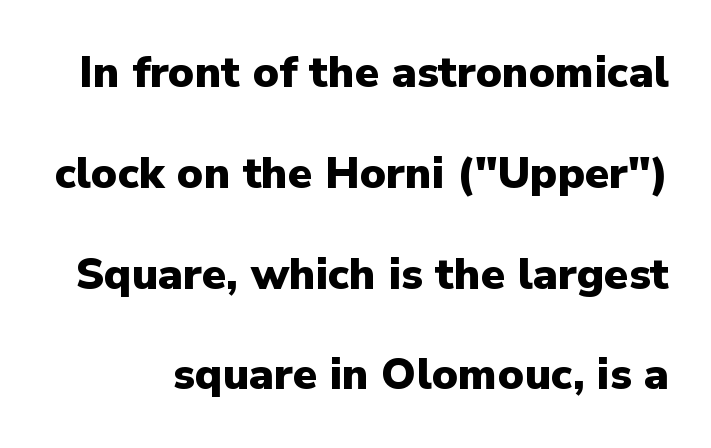
Q: Is the text bold? A: Yes.
Q: Is the text italic (slanted)? A: No, it is upright.
Q: Is the typeface a serif or a sans-serif typeface? A: Sans-serif.
Q: Is the text underlined? A: No.
Q: Is the spacing between letters normal or unusually wide? A: Normal.
Q: Is the spacing between lines tight, normal or loose? A: Loose.
Q: Width (condensed, normal, or wide)? A: Normal.
Q: Stroke contrast? A: Low.
Q: x-height? A: Medium.
Q: Monospaced? A: No.
